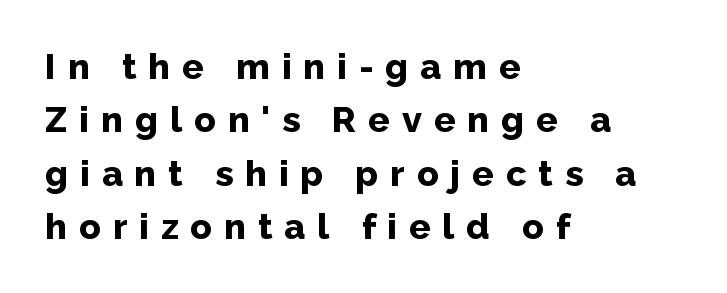
Q: Is the text bold? A: Yes.
Q: Is the text italic (slanted)? A: No, it is upright.
Q: Is the typeface a serif or a sans-serif typeface? A: Sans-serif.
Q: Is the text underlined? A: No.
Q: How is the paragraph aligned? A: Left-aligned.
Q: Is the spacing between letters normal or unusually wide? A: Unusually wide.
Q: Is the spacing between lines tight, normal or loose? A: Normal.
Q: Width (condensed, normal, or wide)? A: Normal.
Q: Stroke contrast? A: Low.
Q: x-height? A: Medium.
Q: Monospaced? A: No.
